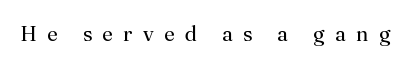
The image shows 21 px text type, upright; set unusually wide letter spacing (+0.5 em), not underlined.
